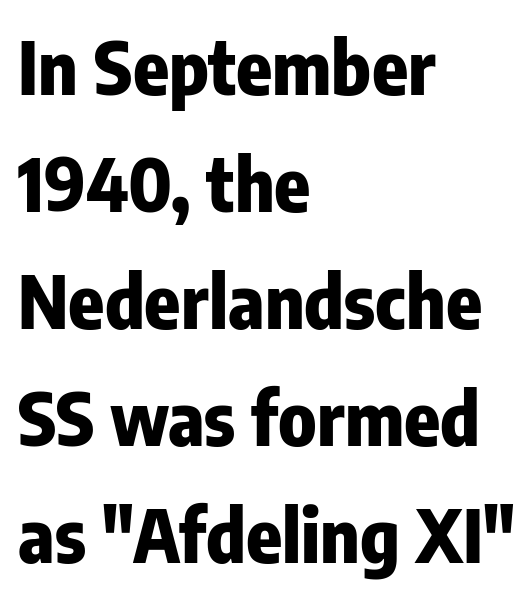
Q: Is the text bold? A: Yes.
Q: Is the text italic (slanted)? A: No, it is upright.
Q: Is the typeface a serif or a sans-serif typeface? A: Sans-serif.
Q: Is the text underlined? A: No.
Q: How is the paragraph aligned? A: Left-aligned.
Q: Is the spacing between letters normal or unusually wide? A: Normal.
Q: Is the spacing between lines tight, normal or loose? A: Normal.
Q: Width (condensed, normal, or wide)? A: Condensed.
Q: Stroke contrast? A: Low.
Q: x-height? A: Medium.
Q: Monospaced? A: No.
